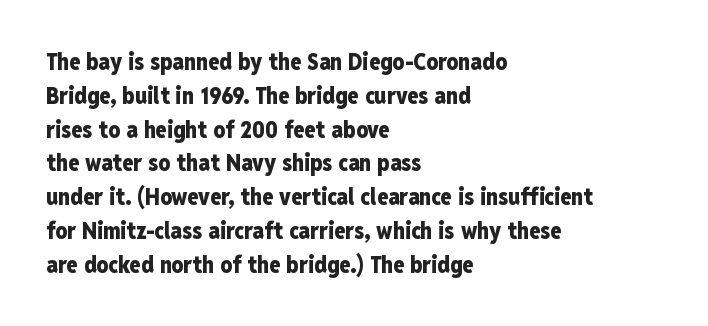
Bold? Absolutely — the strokes are thick and heavy. The setting favours the left margin, as ordinary paragraphs usually do. The font's upright variant was chosen for this text. A bare baseline throughout the passage. Vertical spacing — default.
